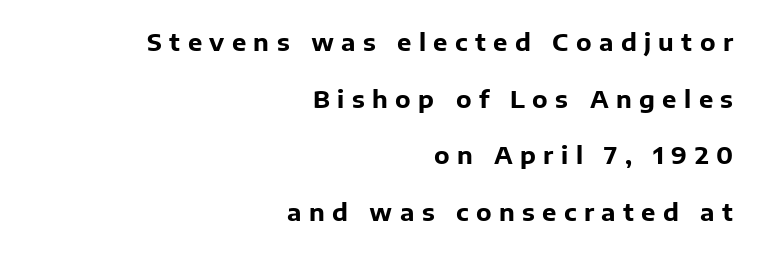
Q: Is the text bold? A: Yes.
Q: Is the text italic (slanted)? A: No, it is upright.
Q: Is the text underlined? A: No.
Q: How is the paragraph aligned? A: Right-aligned.
Q: Is the spacing between letters normal or unusually wide? A: Unusually wide.
Q: Is the spacing between lines tight, normal or loose? A: Loose.
